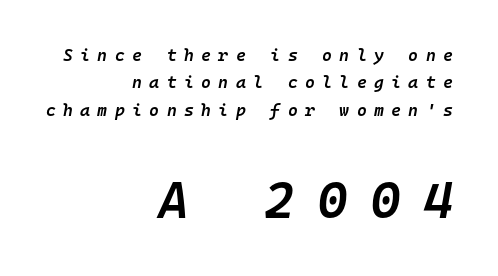
The lettering tilts uniformly, giving the passage an italic look. Does the weight exceed regular? Yes, but only to semibold. The rendering uses a moderate line-height, typical for paragraphs. This layout puts the modest block above and the oversized block below. Glance below the letters and you will spot only blank space.
